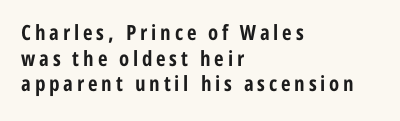
{"italic": "no", "bold": "yes", "underline": "no", "align": "left", "line_spacing_ratio": 1.22, "glyph_px": 21}
